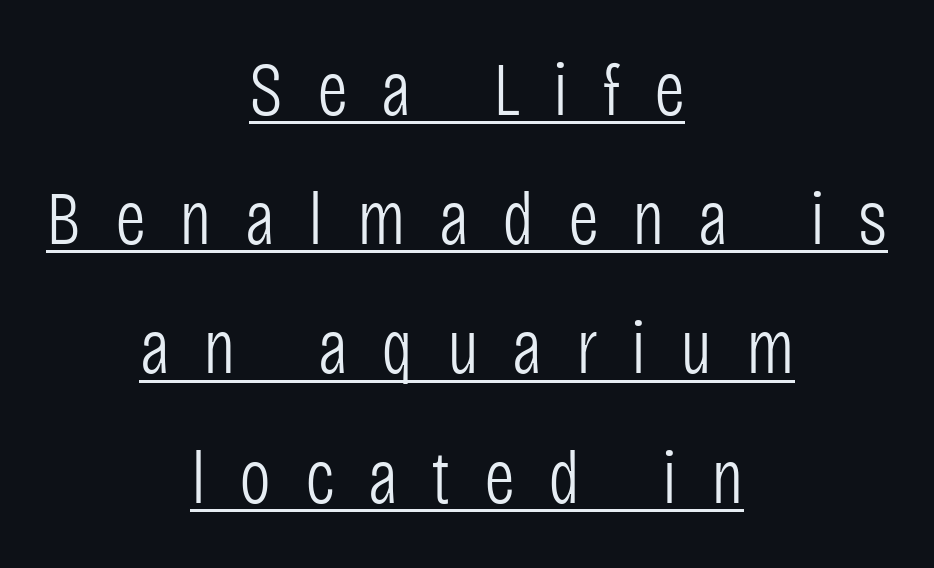
Q: Is the text bold? A: No.
Q: Is the text italic (slanted)? A: No, it is upright.
Q: Is the typeface a serif or a sans-serif typeface? A: Sans-serif.
Q: Is the text underlined? A: Yes.
Q: How is the paragraph aligned? A: Centered.
Q: Is the spacing between letters normal or unusually wide? A: Unusually wide.
Q: Is the spacing between lines tight, normal or loose? A: Normal.
Q: Width (condensed, normal, or wide)? A: Condensed.
Q: Stroke contrast? A: Low.
Q: x-height? A: Large.
Q: Monospaced? A: No.
